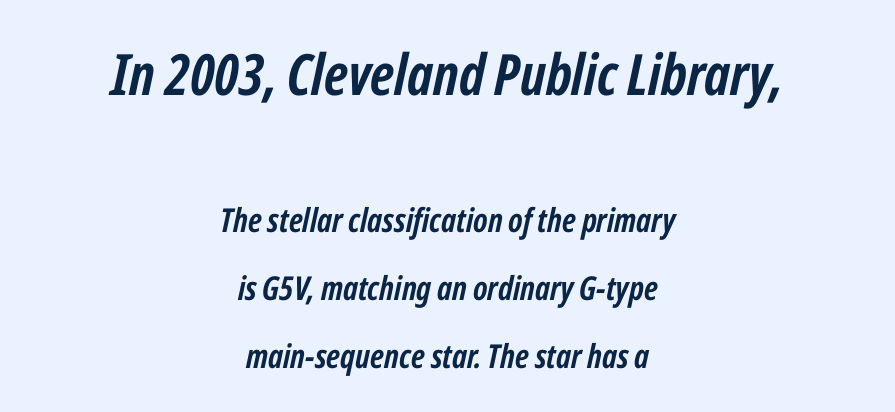
The image shows 57 px semibold, condensed type, italic (leaning right); set centered, loose line spacing (2.05x), normal letter spacing, not underlined; the first (top) block is 1.73x larger; low stroke contrast and a medium x-height.
